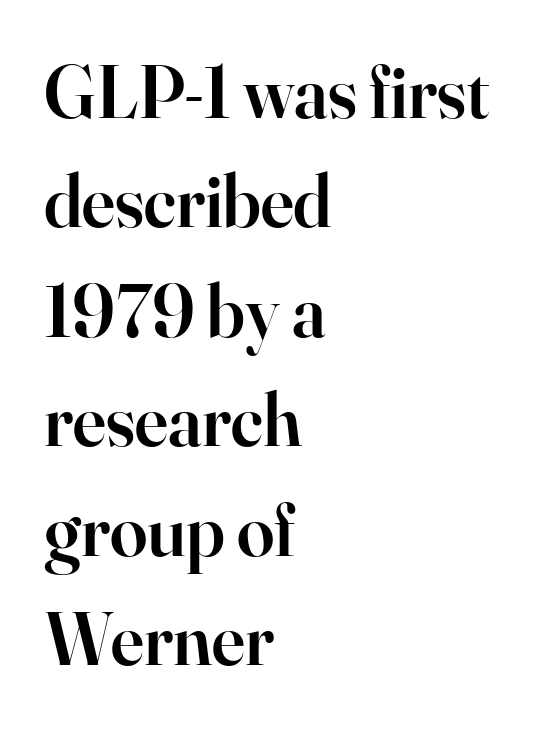
The image shows 75 px semibold serif type, upright; set left-aligned, normal line spacing (1.46x), normal letter spacing, not underlined; high stroke contrast and a small x-height.
